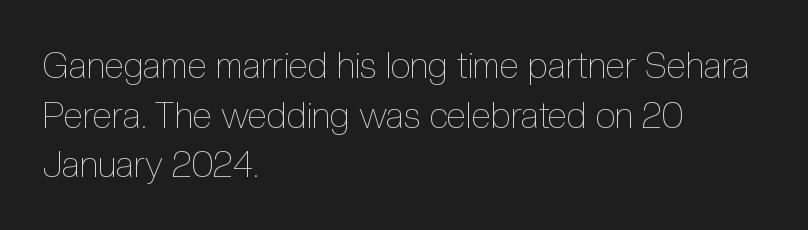
Q: Is the text bold? A: No.
Q: Is the text italic (slanted)? A: No, it is upright.
Q: Is the text underlined? A: No.
Q: How is the paragraph aligned? A: Left-aligned.
Q: Is the spacing between letters normal or unusually wide? A: Normal.
Q: Is the spacing between lines tight, normal or loose? A: Normal.
Q: Width (condensed, normal, or wide)? A: Condensed.
Q: x-height? A: Medium.
Q: Monospaced? A: No.
